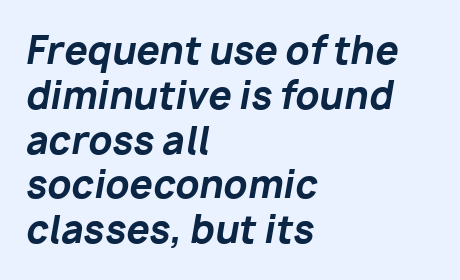
Think of a printed novel: that variable character pitch is what you see here. The axis of the letterforms is tilted away from vertical. Is the block centered? No — it sits flush against the left margin. Standard letterfit; no display-style spreading of the glyphs.
